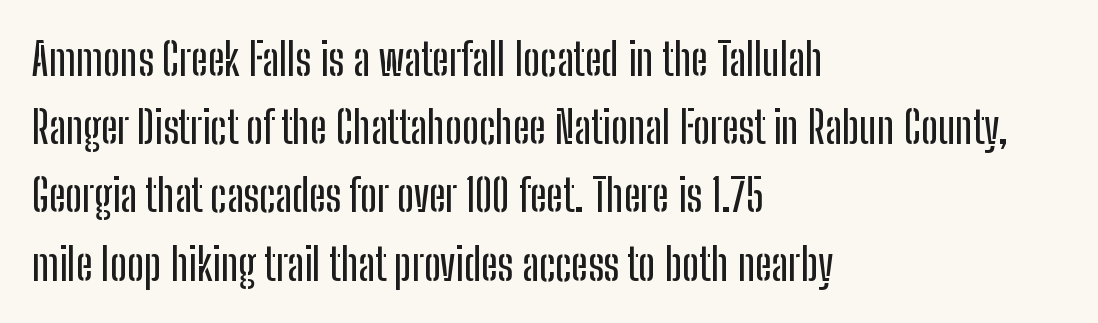
The image shows 44 px condensed sans-serif type, upright; set left-aligned, normal line spacing (1.55x), normal letter spacing, not underlined; low stroke contrast and a medium x-height.
